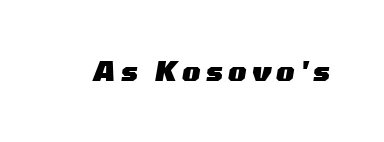
Quick note: italic. The rendering uses a bold face; every stroke is thick and dark. The baseline area is clear. Substantial extra tracking has been applied to these lines.
